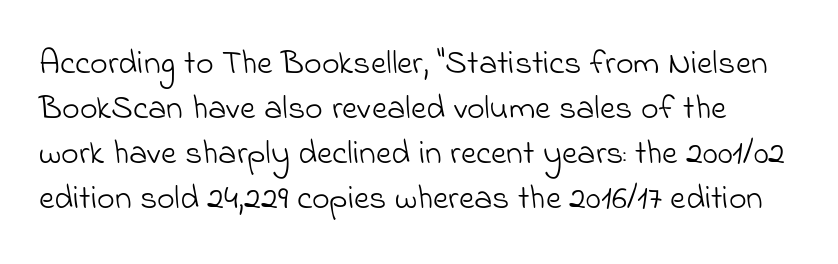
{"serif": "no", "bold": "no", "weight": "light", "width": "normal", "stroke_contrast": "low", "x_height": "small", "monospaced": "no", "underline": "no", "line_spacing": "normal", "line_spacing_ratio": 1.32, "letter_spacing": "normal", "letter_spacing_em": 0.0, "glyph_px": 34}
